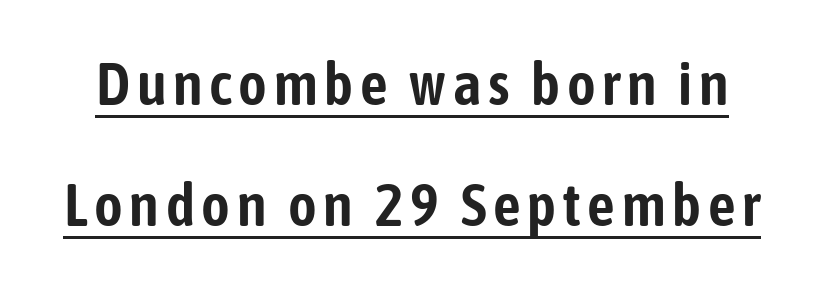
The image shows 61 px condensed sans-serif type, upright; set loose line spacing (1.98x), underlined; low stroke contrast and a medium x-height.
